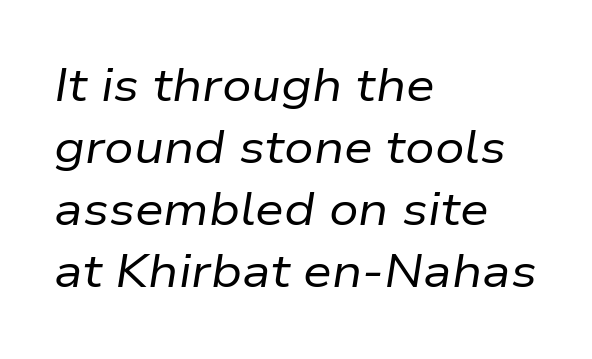
The image shows 46 px regular-weight type, italic (leaning right); set left-aligned, normal line spacing (1.35x), normal letter spacing, not underlined; low stroke contrast and a medium x-height.
